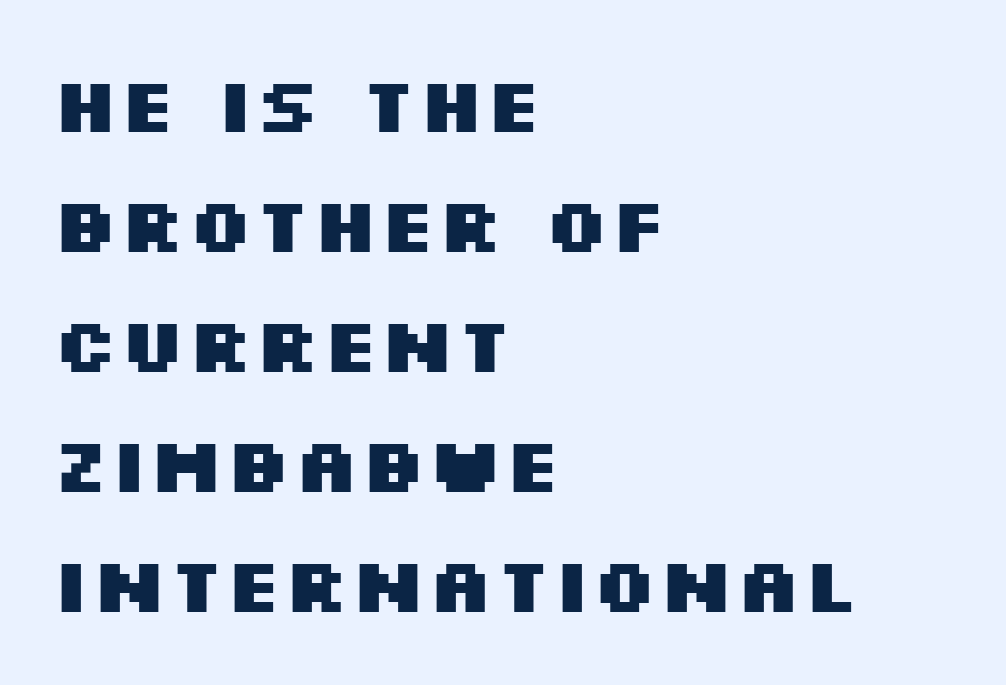
Q: Is the text bold? A: Yes.
Q: Is the text italic (slanted)? A: No, it is upright.
Q: Is the typeface a serif or a sans-serif typeface? A: Sans-serif.
Q: Is the text underlined? A: No.
Q: How is the paragraph aligned? A: Left-aligned.
Q: Is the spacing between letters normal or unusually wide? A: Normal.
Q: Is the spacing between lines tight, normal or loose? A: Normal.
Q: Width (condensed, normal, or wide)? A: Wide.
Q: Stroke contrast? A: Medium.
Q: x-height? A: Large.
Q: Monospaced? A: No.
